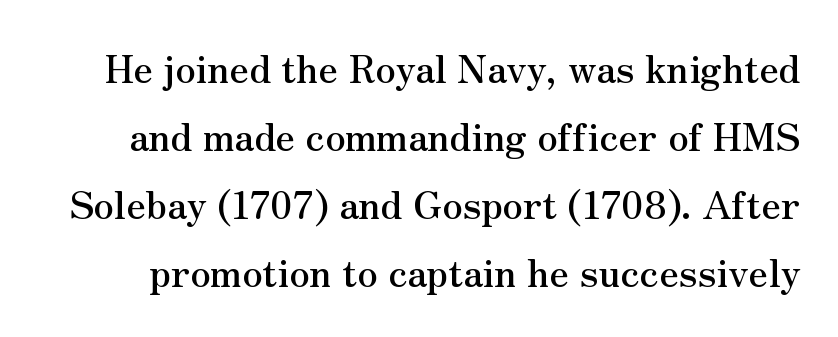
Q: Is the text italic (slanted)? A: No, it is upright.
Q: Is the typeface a serif or a sans-serif typeface? A: Serif.
Q: Is the text underlined? A: No.
Q: Is the spacing between letters normal or unusually wide? A: Normal.
Q: Width (condensed, normal, or wide)? A: Normal.
Q: Stroke contrast? A: Medium.
Q: x-height? A: Small.
Q: Monospaced? A: No.
